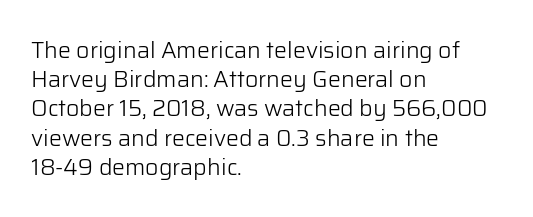
Nothing unusual about the tracking: characters are spaced as the font intends. Caption: multi-line text, flush left, ragged right. How would I describe the line gaps? Plain and ordinary. Unbolded letterforms with no extra heft.
